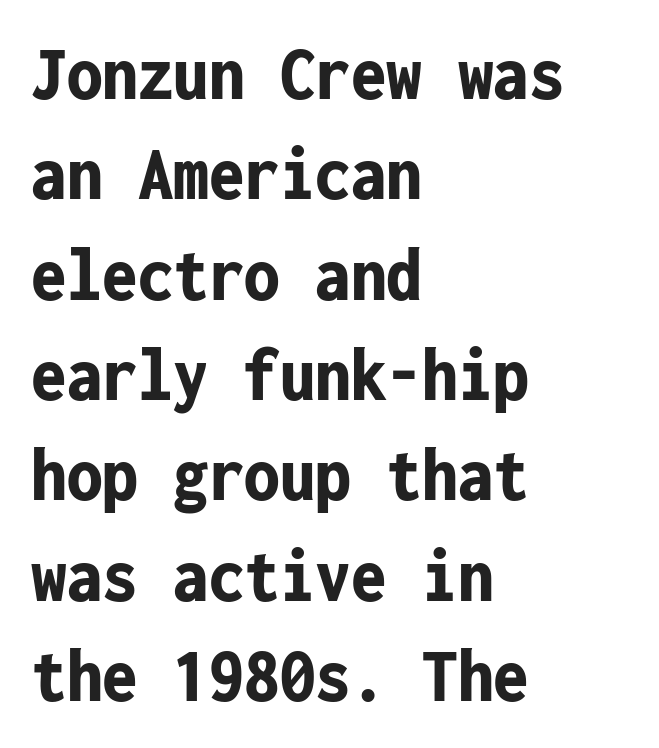
These lines sit exactly where default settings would place them. Ordinary non-slanted type is in use. The area under the type is left untouched. Does extra space separate the letters? No, they use regular spacing. Chunky letters — that's bold for sure.
